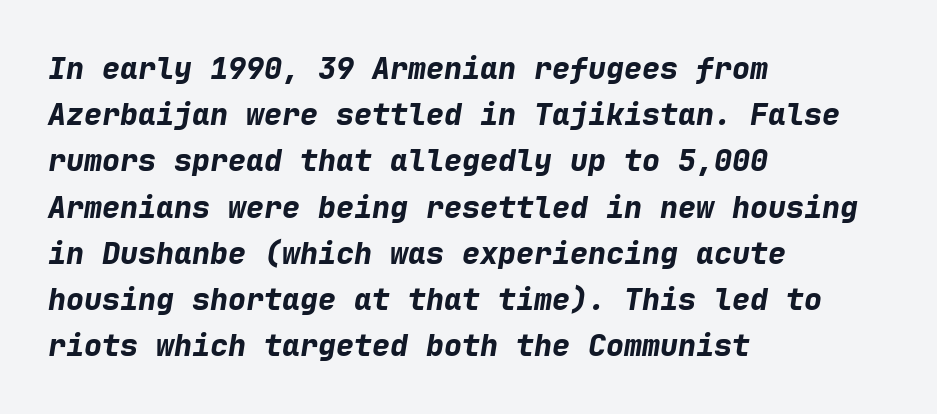
Every character sits at an angle, as italics do. This rendering uses left alignment, leaving the right contour irregular. Glyph-to-glyph distance matches everyday printed text. Decoration check: the copy has no underline.
